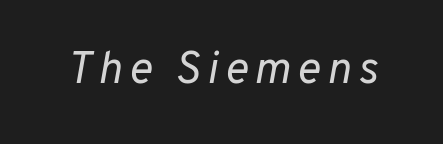
The image shows 45 px regular-weight type, italic (leaning right); set not underlined; low stroke contrast and a medium x-height.
